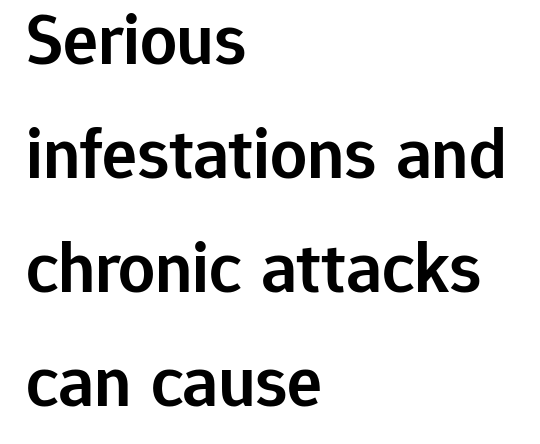
These lines are set flush left with a ragged right edge. Its strokes are somewhat broadened, the hallmark of semibold type. Varying glyph widths throughout — classic text-font behaviour. Anything drawn beneath the words? Only blank space. What's the leading like? Ordinary, nothing unusual.
